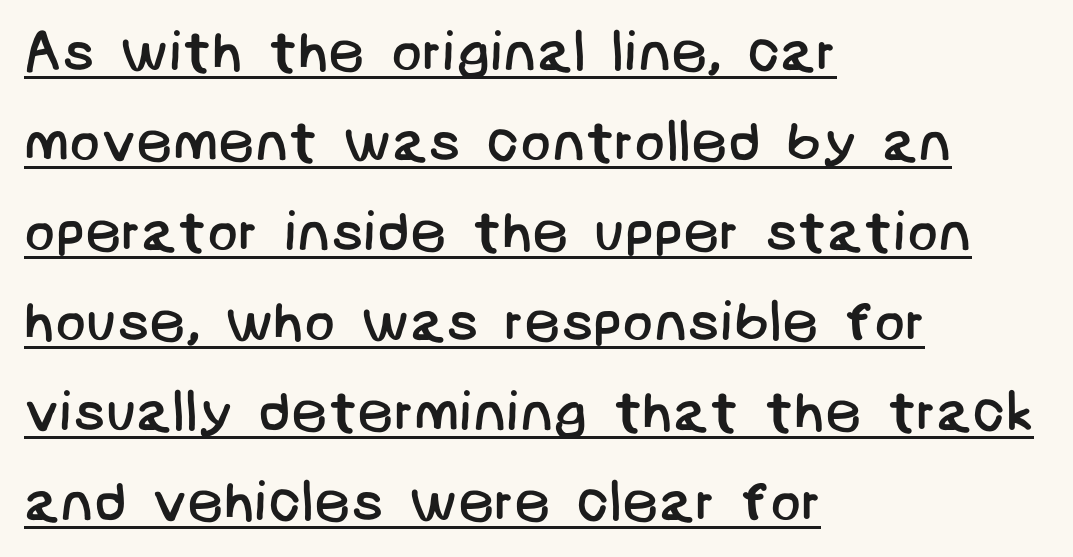
The image shows 57 px regular-weight sans-serif type; set left-aligned, normal line spacing (1.58x), normal letter spacing, underlined; low stroke contrast and a large x-height.
